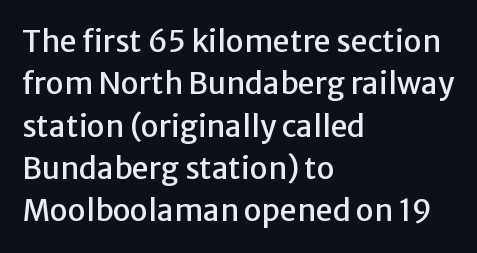
Q: Is the text italic (slanted)? A: No, it is upright.
Q: Is the typeface a serif or a sans-serif typeface? A: Sans-serif.
Q: Is the text underlined? A: No.
Q: How is the paragraph aligned? A: Left-aligned.
Q: Is the spacing between letters normal or unusually wide? A: Normal.
Q: Is the spacing between lines tight, normal or loose? A: Normal.
Q: Width (condensed, normal, or wide)? A: Normal.
Q: Stroke contrast? A: Low.
Q: x-height? A: Medium.
Q: Monospaced? A: No.
